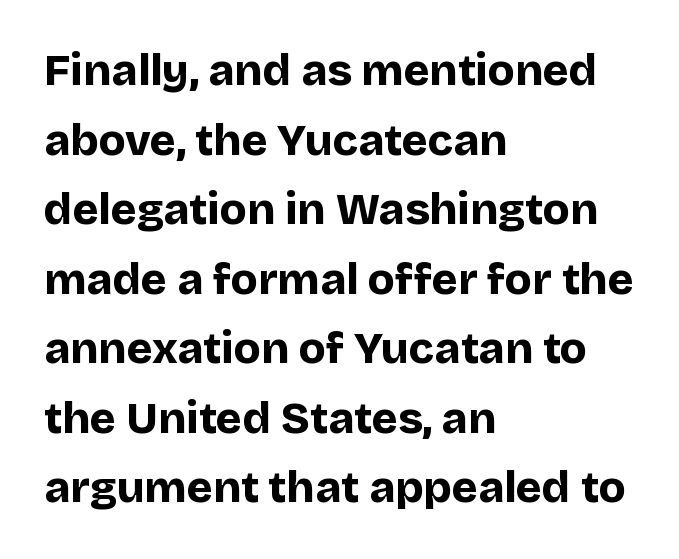
The image shows 44 px bold sans-serif type, upright; set left-aligned, normal line spacing (1.58x), normal letter spacing, not underlined; low stroke contrast and a large x-height.
